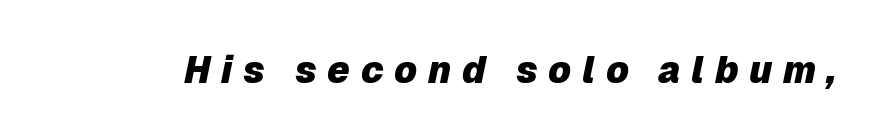
The image shows 37 px heavy type, italic (leaning right); set unusually wide letter spacing (+0.29 em), not underlined; low stroke contrast and a medium x-height.
